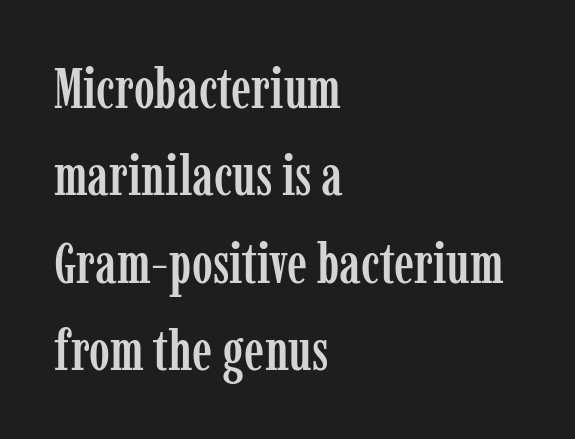
Nobody touched the tracking dial on this one. Examine the stroke ends and you'll spot serifs. Type without underlining. A typesetter would call this proportional, since set widths differ per character.
